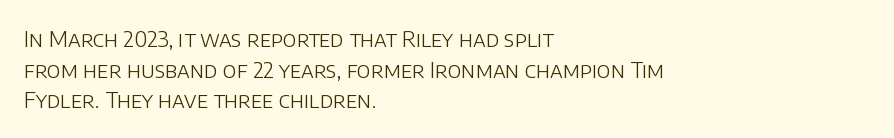
Here the glyphs are tracked normally, forming tight word shapes. This sample keeps an unexceptional amount of space between lines. Every character sits straight up, as roman type does. Each stroke keeps to a modest, everyday thickness or less. This rendering uses left alignment, leaving the right contour irregular. Descenders are the only things crossing below the line.
